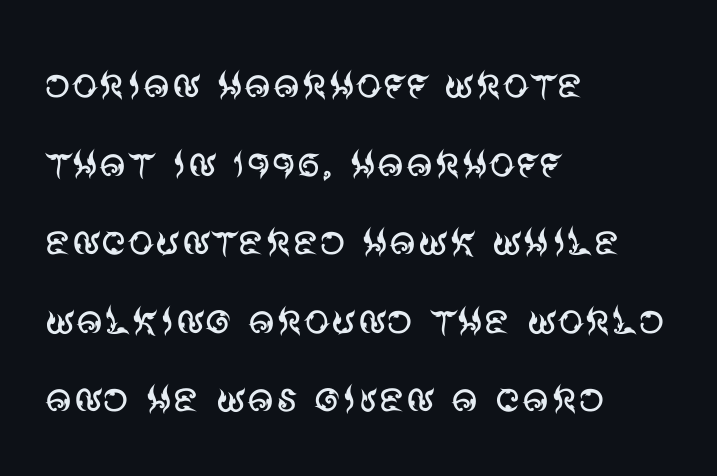
{"serif": "no", "italic": "no", "bold": "no", "weight": "regular", "width": "normal", "stroke_contrast": "medium", "x_height": "large", "monospaced": "no", "underline": "no", "align": "left", "line_spacing": "normal", "line_spacing_ratio": 1.51, "letter_spacing": "normal", "letter_spacing_em": 0.0, "glyph_px": 52}
